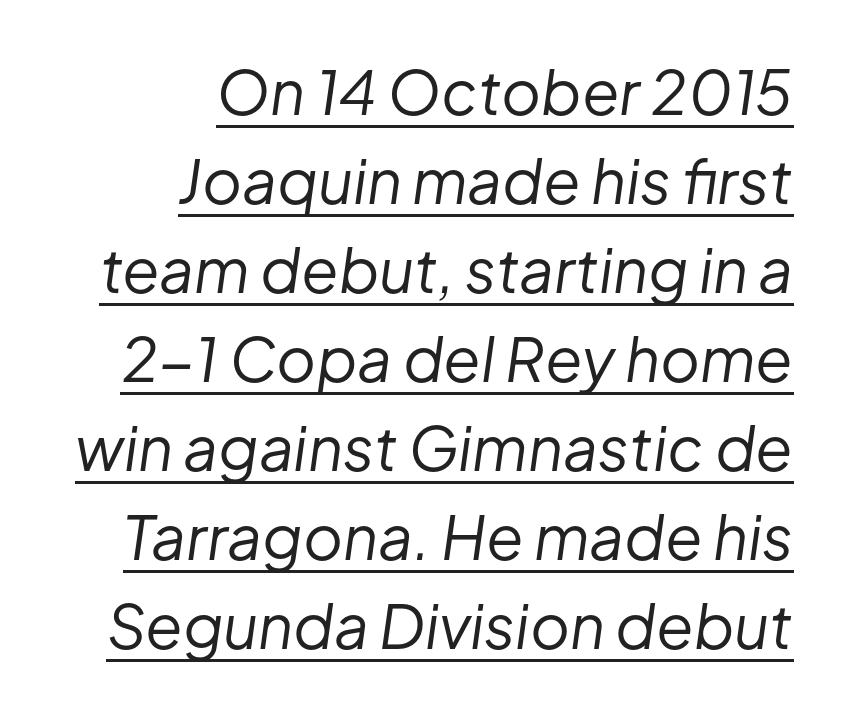
Q: Is the text bold? A: No.
Q: Is the text italic (slanted)? A: Yes, it leans right by about 8 degrees.
Q: Is the text underlined? A: Yes.
Q: How is the paragraph aligned? A: Right-aligned.
Q: Is the spacing between letters normal or unusually wide? A: Normal.
Q: Is the spacing between lines tight, normal or loose? A: Normal.
Q: Width (condensed, normal, or wide)? A: Normal.
Q: Stroke contrast? A: Low.
Q: x-height? A: Medium.
Q: Monospaced? A: No.
